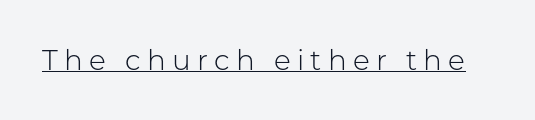
The image shows 28 px light sans-serif type, upright; set unusually wide letter spacing (+0.22 em), underlined; low stroke contrast and a medium x-height.
